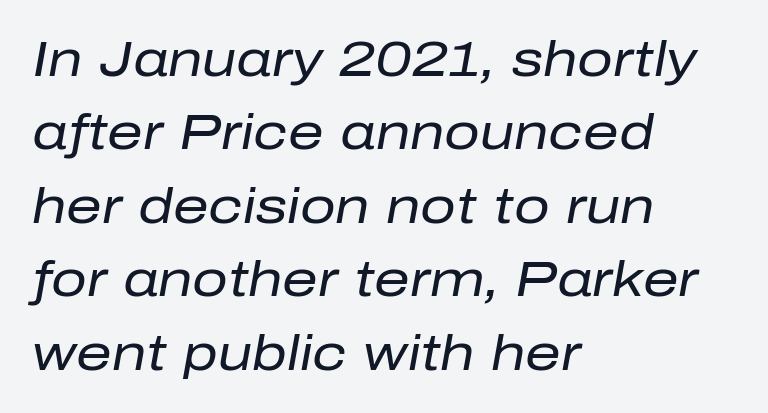
Q: Is the text bold? A: No.
Q: Is the text italic (slanted)? A: Yes, it leans right by about 10 degrees.
Q: Is the text underlined? A: No.
Q: How is the paragraph aligned? A: Left-aligned.
Q: Is the spacing between letters normal or unusually wide? A: Normal.
Q: Is the spacing between lines tight, normal or loose? A: Normal.
Q: Width (condensed, normal, or wide)? A: Normal.
Q: Stroke contrast? A: Low.
Q: x-height? A: Medium.
Q: Monospaced? A: No.
